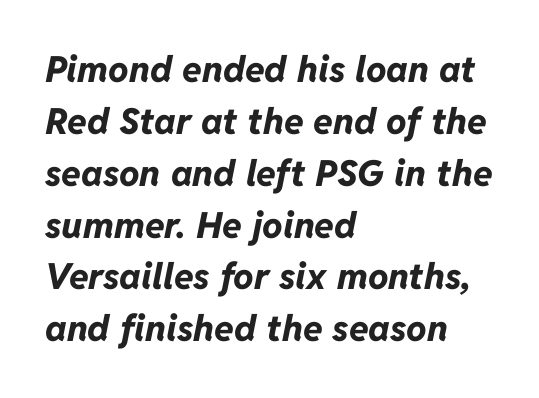
The image shows 36 px bold type, italic (leaning right); set left-aligned, normal line spacing (1.44x), normal letter spacing, not underlined; low stroke contrast and a medium x-height.
